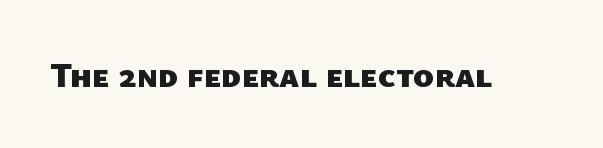
Q: Is the text bold? A: Yes.
Q: Is the typeface a serif or a sans-serif typeface? A: Sans-serif.
Q: Is the text underlined? A: No.
Q: Is the spacing between letters normal or unusually wide? A: Normal.
Q: Width (condensed, normal, or wide)? A: Normal.
Q: Stroke contrast? A: Low.
Q: x-height? A: Medium.
Q: Monospaced? A: No.
